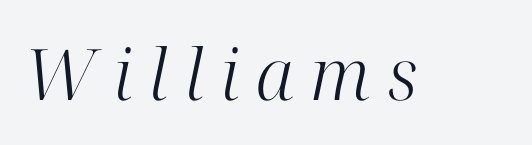
This rendering widens character spacing well past its baseline value. The font is comparable to plain body text, perhaps lighter. The foot of each line stays bare and open. Typographically, this falls in the serif category.
